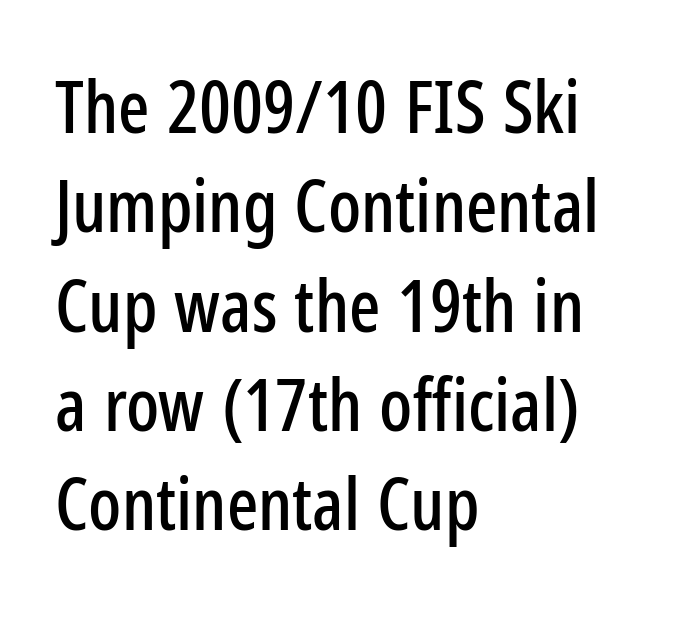
Tracking value appears to be zero — textbook default spacing. Does the type have serifs? No, each stem ends abruptly. The area under the type is left untouched. The passage is arranged the way most books set body copy — flush left. Vertical spacing — default. Here the designer chose a conventional face with non-uniform glyph widths.
